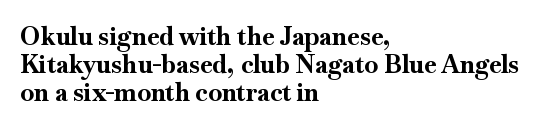
{"italic": "no", "bold": "yes", "underline": "no", "align": "left", "line_spacing": "tight", "line_spacing_ratio": 1.13, "letter_spacing": "normal", "letter_spacing_em": 0.0, "glyph_px": 25}
